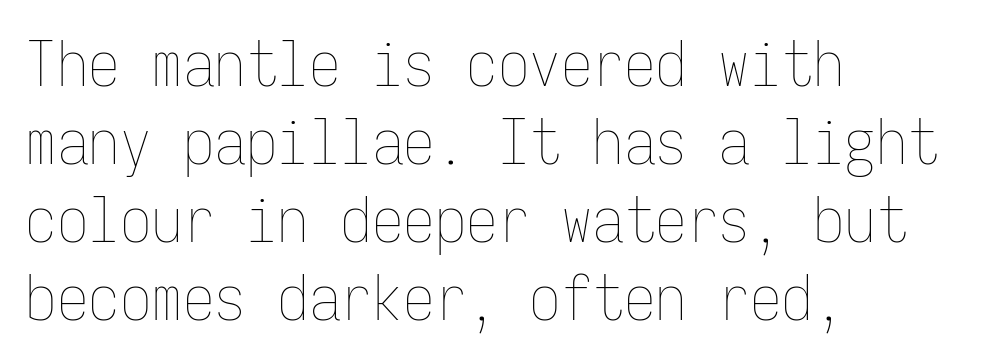
{"italic": "no", "bold": "no", "weight": "thin", "width": "condensed", "stroke_contrast": "low", "x_height": "medium", "monospaced": "yes", "underline": "no", "align": "left", "line_spacing_ratio": 1.24, "letter_spacing": "normal", "letter_spacing_em": 0.0, "glyph_px": 63}
